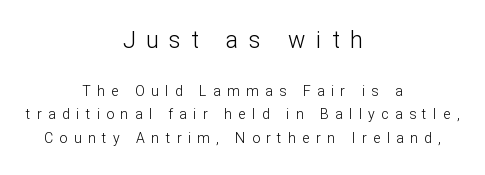
{"italic": "no", "bold": "no", "underline": "no", "align": "center", "line_spacing": "normal", "line_spacing_ratio": 1.67, "letter_spacing": "wide", "letter_spacing_em": 0.46, "larger_block": "first", "size_ratio": 1.64, "glyph_px": 23}
